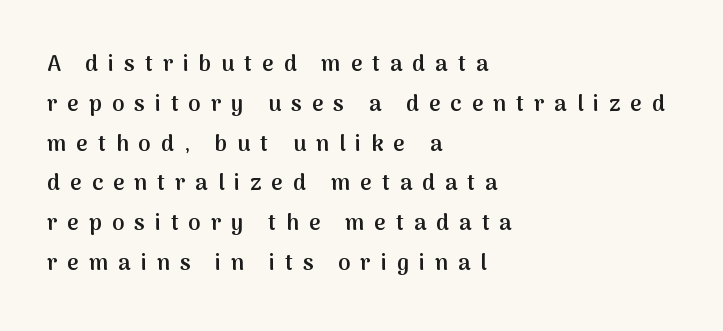
Q: Is the text bold? A: Semi-bold.
Q: Is the text italic (slanted)? A: No, it is upright.
Q: Is the text underlined? A: No.
Q: How is the paragraph aligned? A: Left-aligned.
Q: Is the spacing between letters normal or unusually wide? A: Unusually wide.
